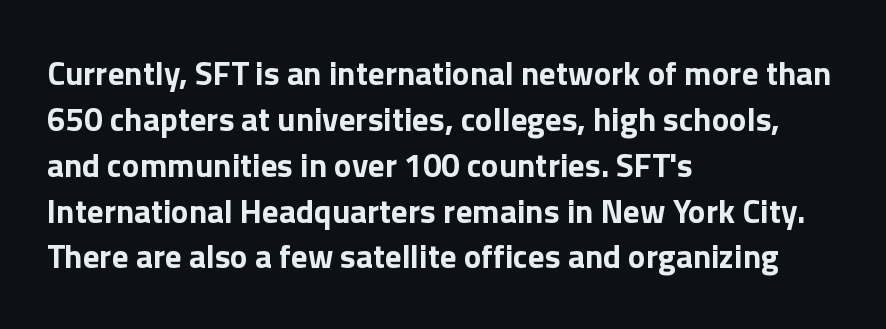
The image shows 33 px bold sans-serif type, upright; set left-aligned, normal line spacing (1.39x), normal letter spacing, not underlined; low stroke contrast and a medium x-height.
